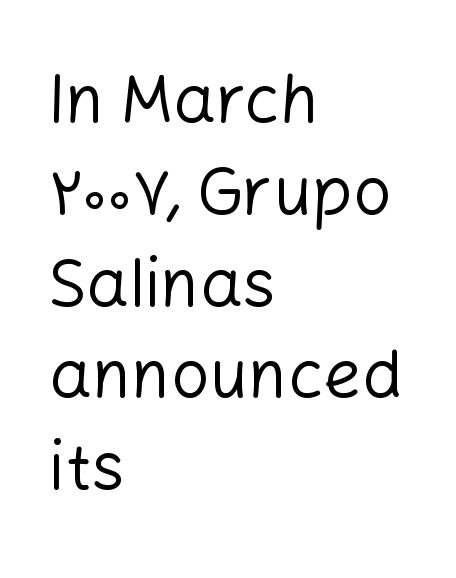
Here the designer chose a conventional face with non-uniform glyph widths. This rendering uses left alignment, leaving the right contour irregular. Stroke thickness stays within the range of a standard reading face or lighter. No extra tracking has been applied to these lines. In terms of letterform style, serifs are entirely absent. Vertically, the passage feels balanced, rows spaced as you'd expect.
